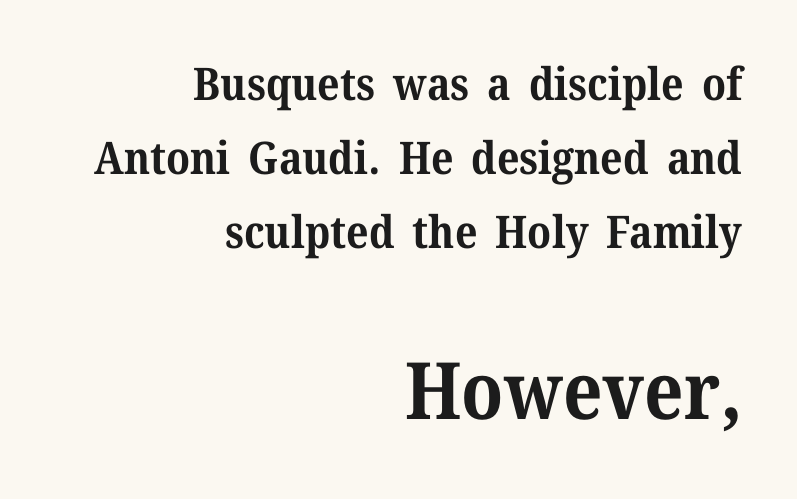
Q: Is the text bold? A: Yes.
Q: Is the text italic (slanted)? A: No, it is upright.
Q: Is the typeface a serif or a sans-serif typeface? A: Serif.
Q: Is the text underlined? A: No.
Q: How is the paragraph aligned? A: Right-aligned.
Q: Is the spacing between letters normal or unusually wide? A: Normal.
Q: Is the spacing between lines tight, normal or loose? A: Normal.
Q: Which block of text is set in a larger size, the first (top) or the second (bottom)? A: The second (bottom) one.
Q: Width (condensed, normal, or wide)? A: Normal.
Q: Stroke contrast? A: Medium.
Q: x-height? A: Medium.
Q: Monospaced? A: No.
